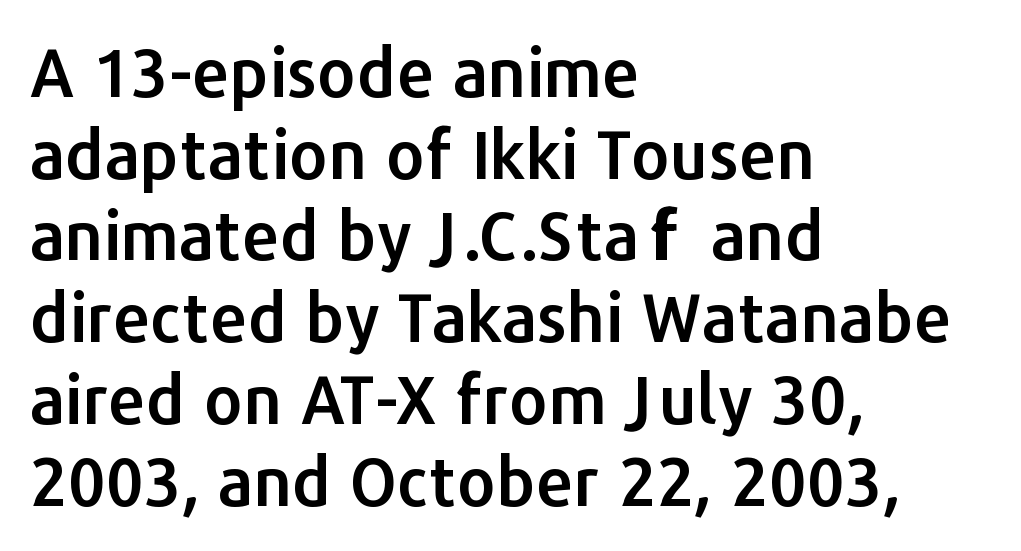
Each line starts at the same left margin while the right side varies. Short note: letters normally spaced. Vertical strokes here are truly vertical. Varying glyph widths throughout — classic text-font behaviour. Underline: absent.
